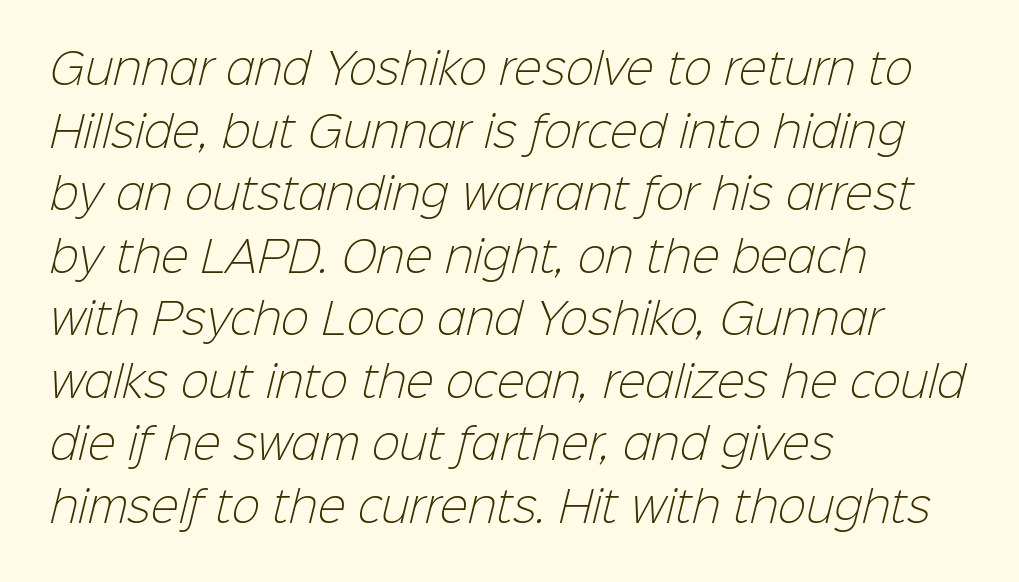
{"serif": "no", "bold": "no", "weight": "light", "width": "normal", "stroke_contrast": "low", "x_height": "medium", "monospaced": "no", "underline": "no", "align": "left", "line_spacing": "normal", "line_spacing_ratio": 1.49, "letter_spacing": "normal", "letter_spacing_em": 0.0, "glyph_px": 42}
